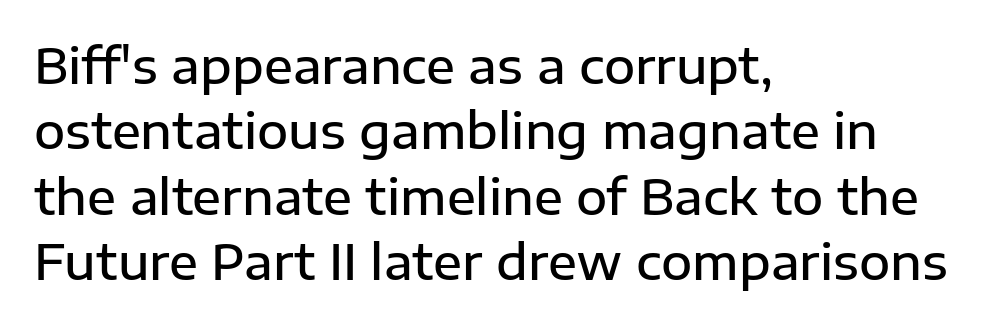
Q: Is the text bold? A: Semi-bold.
Q: Is the text italic (slanted)? A: No, it is upright.
Q: Is the typeface a serif or a sans-serif typeface? A: Sans-serif.
Q: Is the text underlined? A: No.
Q: How is the paragraph aligned? A: Left-aligned.
Q: Is the spacing between letters normal or unusually wide? A: Normal.
Q: Is the spacing between lines tight, normal or loose? A: Normal.
Q: Width (condensed, normal, or wide)? A: Normal.
Q: Stroke contrast? A: Low.
Q: x-height? A: Medium.
Q: Monospaced? A: No.
